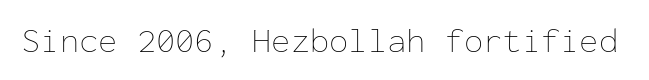
{"italic": "no", "bold": "no", "weight": "thin", "width": "normal", "stroke_contrast": "low", "x_height": "medium", "monospaced": "yes", "underline": "no", "letter_spacing": "normal", "letter_spacing_em": 0.0, "glyph_px": 35}
